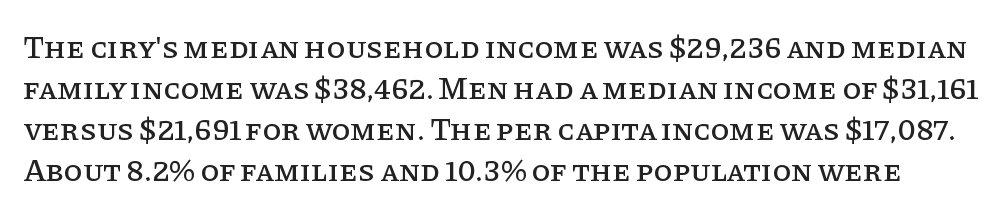
{"serif": "yes", "italic": "no", "width": "normal", "stroke_contrast": "low", "x_height": "large", "monospaced": "no", "underline": "no", "line_spacing": "normal", "line_spacing_ratio": 1.32, "letter_spacing": "normal", "letter_spacing_em": 0.0, "glyph_px": 31}
